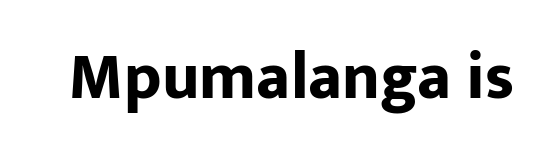
Q: Is the text bold? A: Yes.
Q: Is the text italic (slanted)? A: No, it is upright.
Q: Is the typeface a serif or a sans-serif typeface? A: Sans-serif.
Q: Is the text underlined? A: No.
Q: Is the spacing between letters normal or unusually wide? A: Normal.
Q: Width (condensed, normal, or wide)? A: Normal.
Q: Stroke contrast? A: Low.
Q: x-height? A: Medium.
Q: Monospaced? A: No.
